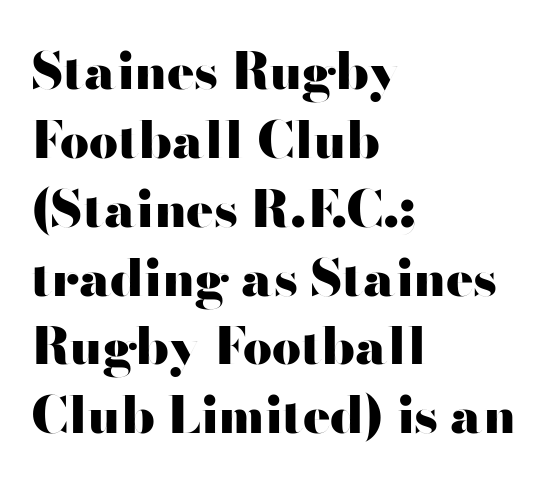
Every character sits straight up, as roman type does. Summary of vertical rhythm: regular, with standard interline spacing. The paragraph has a hard left edge and a soft right edge. Each letter keeps its own natural width here, so spacing adapts to shape. No extra tracking has been applied to these lines.
